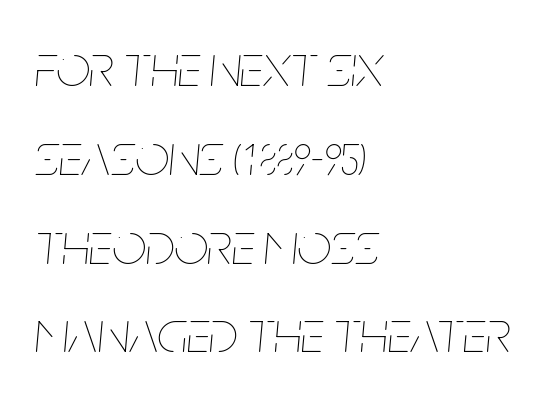
Q: Is the text bold? A: No.
Q: Is the text italic (slanted)? A: Yes, it leans right by about 5 degrees.
Q: Is the text underlined? A: No.
Q: How is the paragraph aligned? A: Left-aligned.
Q: Is the spacing between letters normal or unusually wide? A: Normal.
Q: Is the spacing between lines tight, normal or loose? A: Normal.
Q: Width (condensed, normal, or wide)? A: Condensed.
Q: Stroke contrast? A: Low.
Q: x-height? A: Large.
Q: Monospaced? A: No.
